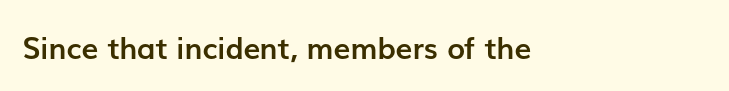
Character widths vary here, with narrow letters taking less room than wide ones. Stroke terminals: plain, sans-serif. A full-strength bold gives these letters their thick strokes. Ordinary non-slanted type is in use. What stands out about the letter spacing? Nothing — it is the standard amount.
